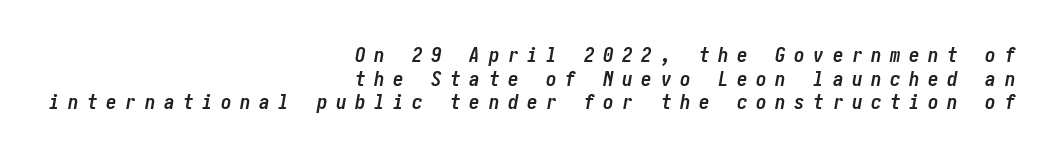
Q: Is the text bold? A: Yes.
Q: Is the text italic (slanted)? A: Yes, it leans right by about 10 degrees.
Q: Is the text underlined? A: No.
Q: How is the paragraph aligned? A: Right-aligned.
Q: Is the spacing between letters normal or unusually wide? A: Unusually wide.
Q: Is the spacing between lines tight, normal or loose? A: Tight.
